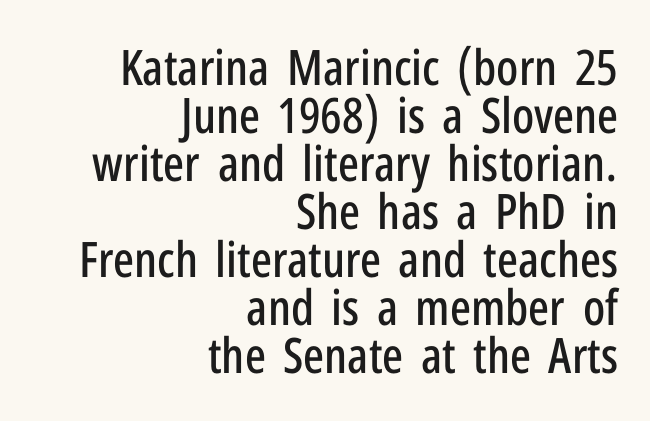
Posture: straight, roman, zero tilt. Each row of text sits above clean, open space. A typesetter would call this proportional, since set widths differ per character. Serifs: no, the terminals of the letterforms are clean. Alignment: flush right.
